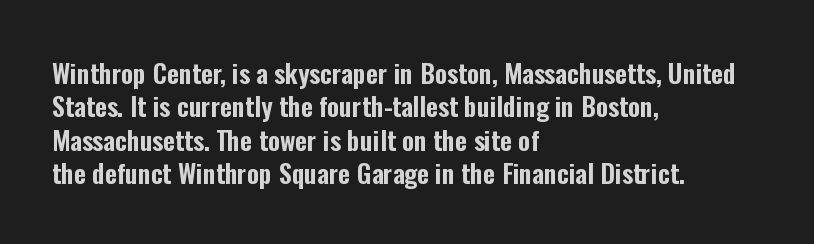
{"italic": "no", "underline": "no", "align": "left", "line_spacing": "normal", "line_spacing_ratio": 1.28, "letter_spacing": "normal", "letter_spacing_em": 0.0, "glyph_px": 26}
